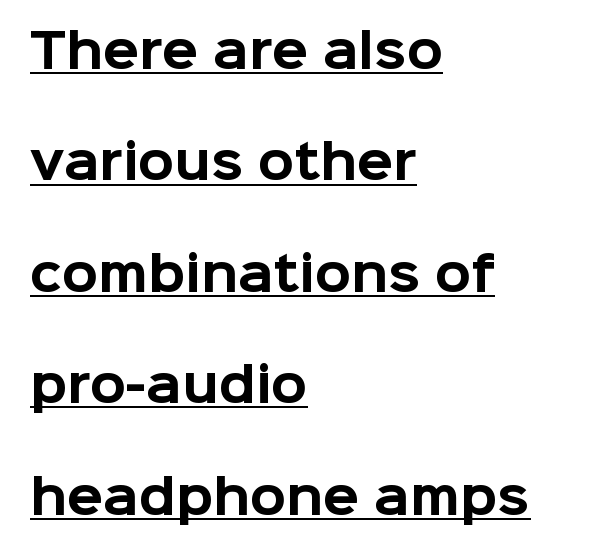
The image shows 47 px bold sans-serif type, upright; set left-aligned, loose line spacing (2.37x), normal letter spacing, underlined; low stroke contrast and a medium x-height.
